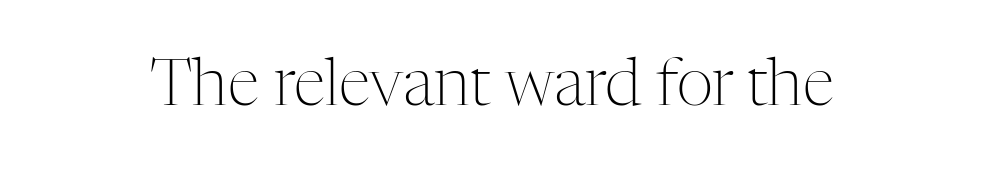
Q: Is the text bold? A: No.
Q: Is the text italic (slanted)? A: No, it is upright.
Q: Is the typeface a serif or a sans-serif typeface? A: Serif.
Q: Is the text underlined? A: No.
Q: Is the spacing between letters normal or unusually wide? A: Normal.
Q: Width (condensed, normal, or wide)? A: Normal.
Q: Stroke contrast? A: Medium.
Q: x-height? A: Medium.
Q: Monospaced? A: No.
